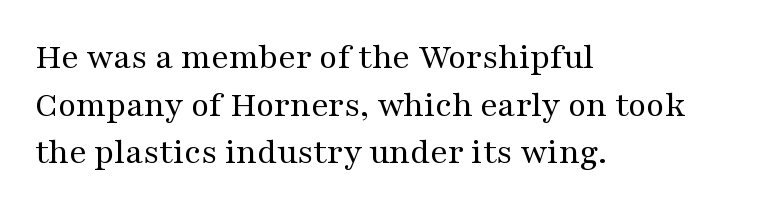
The image shows 37 px regular-weight, wide serif type, upright; set left-aligned, normal line spacing (1.29x), normal letter spacing, not underlined; medium stroke contrast and a medium x-height.
